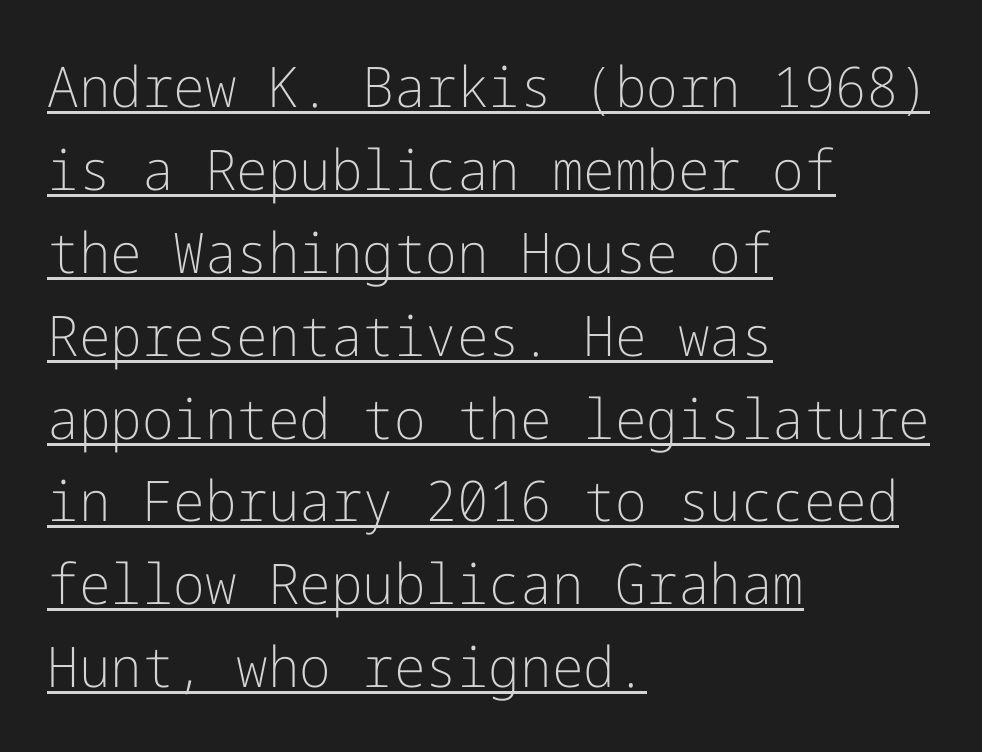
A typesetter would mark this as roman, not italic. The lettering is marked with a stroke running underneath it. The rendering keeps characters at their native spacing. No heavy texture on the line: the type isn't bold.
